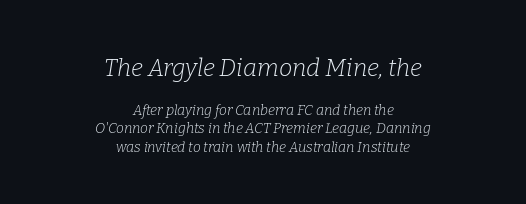
Q: Is the text bold? A: No.
Q: Is the text italic (slanted)? A: Yes, it leans right by about 9 degrees.
Q: Is the text underlined? A: No.
Q: How is the paragraph aligned? A: Centered.
Q: Is the spacing between letters normal or unusually wide? A: Normal.
Q: Is the spacing between lines tight, normal or loose? A: Normal.
Q: Which block of text is set in a larger size, the first (top) or the second (bottom)? A: The first (top) one.
